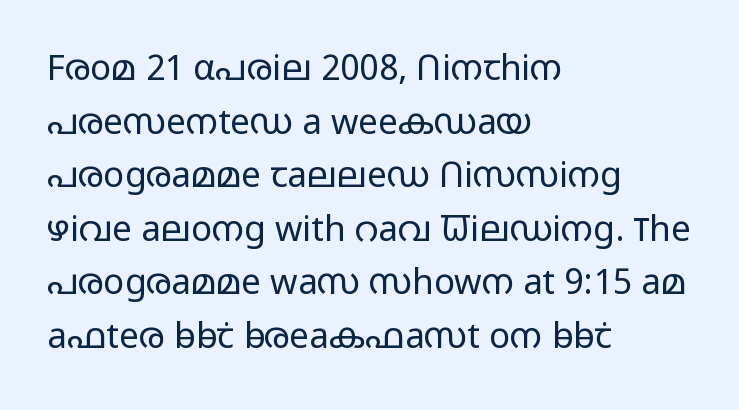
Q: Is the text bold? A: No.
Q: Is the text italic (slanted)? A: No, it is upright.
Q: Is the typeface a serif or a sans-serif typeface? A: Sans-serif.
Q: Is the text underlined? A: No.
Q: How is the paragraph aligned? A: Left-aligned.
Q: Is the spacing between letters normal or unusually wide? A: Normal.
Q: Is the spacing between lines tight, normal or loose? A: Normal.
Q: Width (condensed, normal, or wide)? A: Wide.
Q: Stroke contrast? A: Low.
Q: x-height? A: Medium.
Q: Monospaced? A: No.
